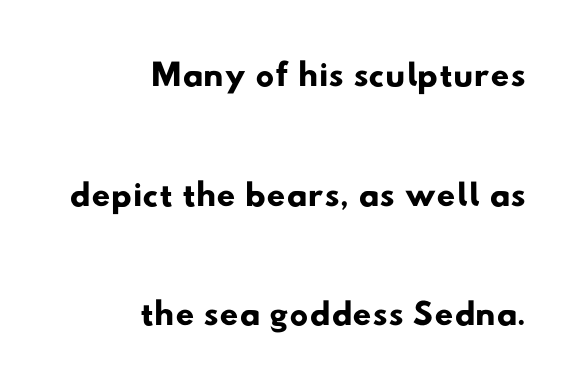
The image shows 52 px wide sans-serif type; set right-aligned, loose line spacing (2.3x), normal letter spacing, not underlined; low stroke contrast and a small x-height.
